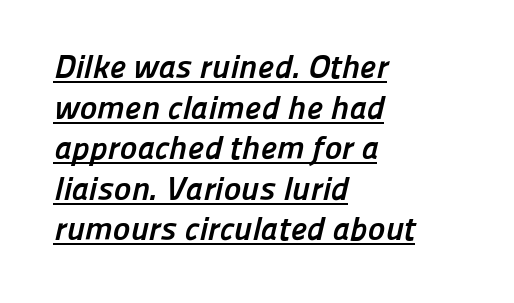
The image shows 33 px semibold sans-serif type; set left-aligned, line spacing 1.23x, normal letter spacing, underlined; low stroke contrast and a medium x-height.
